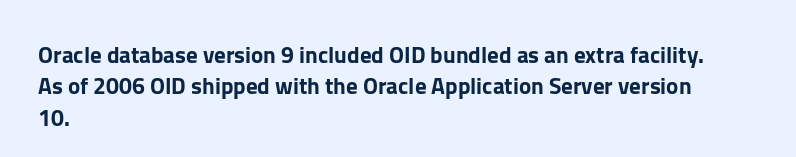
The image shows 23 px text type, upright; set left-aligned, normal line spacing (1.36x), normal letter spacing, not underlined.
